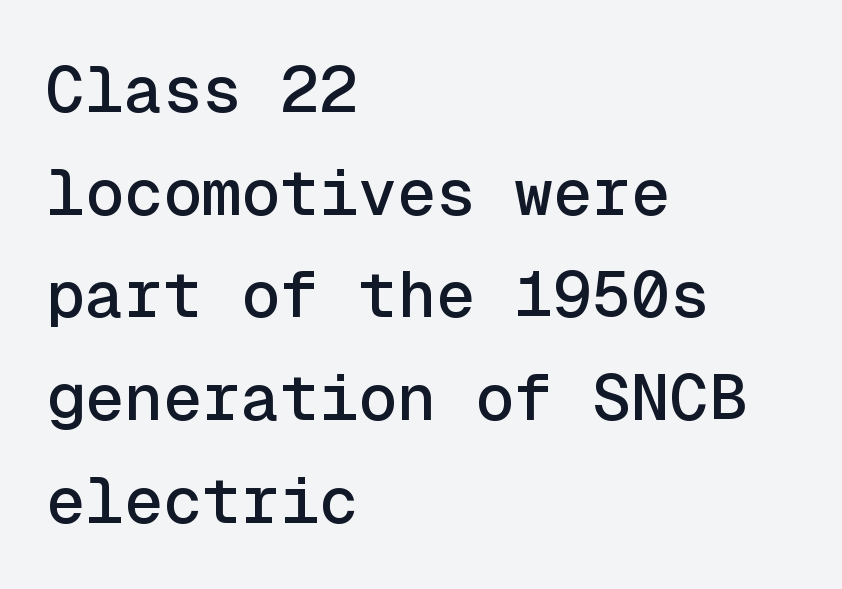
The image shows 65 px sans-serif type, upright, monospaced; set left-aligned, normal line spacing (1.58x), normal letter spacing, not underlined; a medium x-height.
